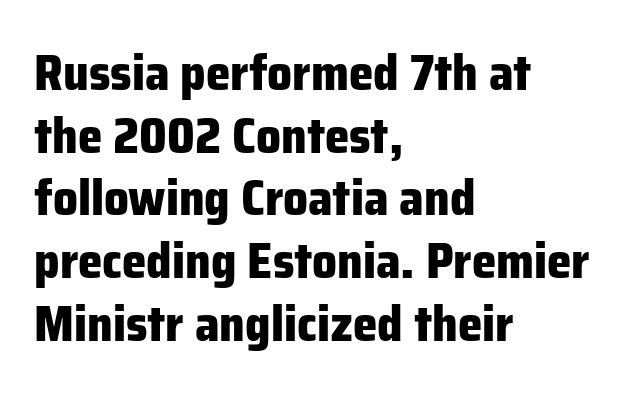
{"serif": "no", "italic": "no", "bold": "yes", "weight": "heavy", "width": "normal", "stroke_contrast": "low", "x_height": "medium", "monospaced": "no", "underline": "no", "align": "left", "line_spacing": "normal", "line_spacing_ratio": 1.28, "letter_spacing": "normal", "letter_spacing_em": 0.0, "glyph_px": 49}
